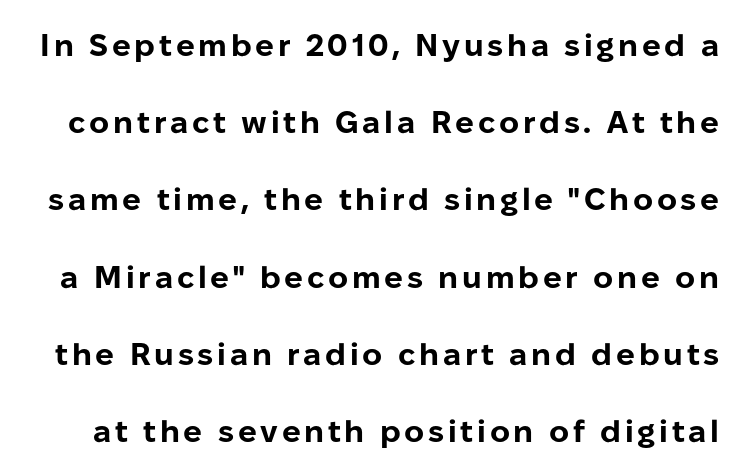
The letters stand straight up with perfectly vertical stems. Each letter keeps its own natural width here, so spacing adapts to shape. On the weight axis this lands at bold, roughly 700. You could fit nearly another row in the gap between these rows. Is this a sans? Yes — the strokes have no serifs.
